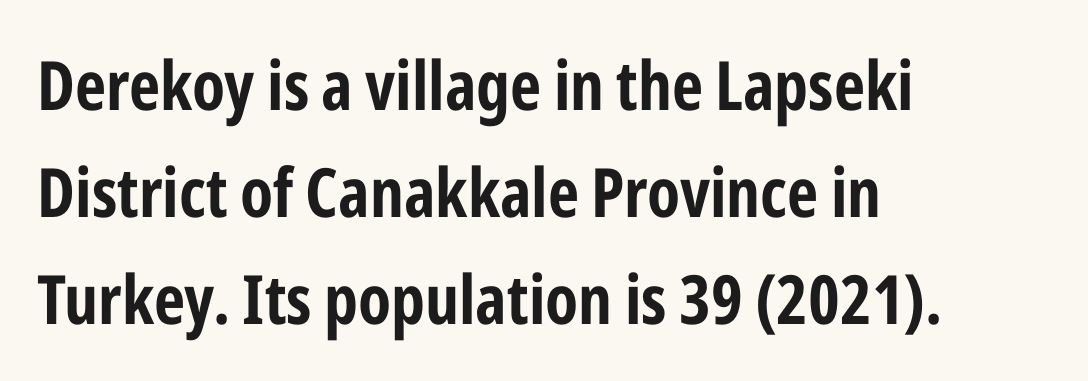
Quick note: interline space is typical. What weight is shown? A full bold with thick strokes. Typographically, this falls in the sans-serif category. Proportional: the letters do not fall into vertical columns. Typeset ragged right — the left edge is the straight one.
